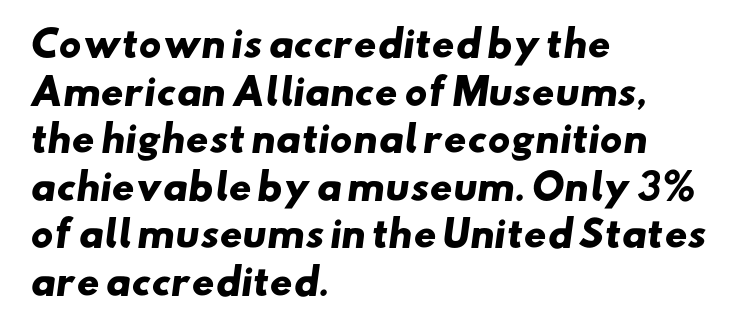
{"serif": "no", "bold": "yes", "weight": "heavy", "width": "wide", "stroke_contrast": "low", "x_height": "small", "monospaced": "no", "underline": "no", "align": "left", "line_spacing": "normal", "line_spacing_ratio": 1.36, "letter_spacing": "normal", "letter_spacing_em": 0.0, "glyph_px": 35}
